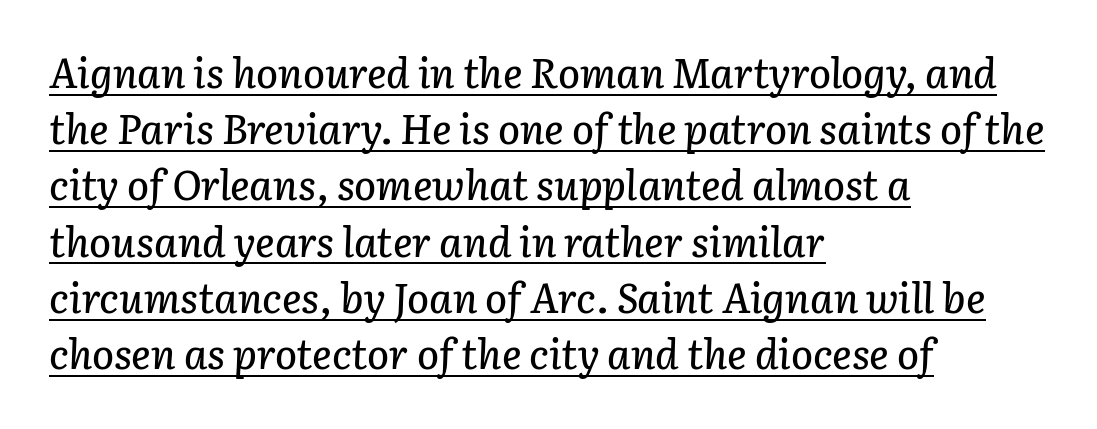
There's an unmistakable incline to the writing here. Has an underline been added? It has. These lines sit exactly where default settings would place them. Spacing verdict: proportional, widths tailored to each character. The lines are quadded left.
